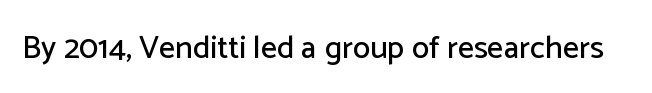
Rendered with straight, roman letterforms. You could not count columns in this text — the font is proportionally spaced. Rule under the text: the space is simply empty. The letters carry no serifs — their stems end cleanly without finishing strokes. This sample uses plain, unmodified letter spacing.
